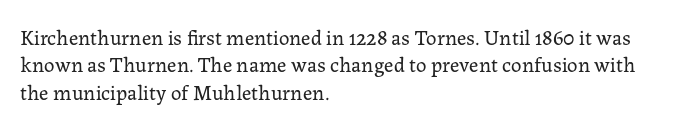
Reading down the block, your eye returns to a fixed left position each line. The weight tops out at a normal text grade. Interline gaps are of average width in this sample. The letters sit at their default tracking, neither squeezed nor spread.
